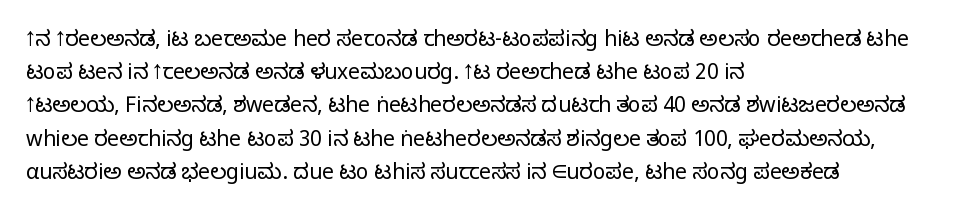
{"italic": "no", "bold": "no", "underline": "no", "align": "left", "line_spacing": "normal", "line_spacing_ratio": 1.58, "letter_spacing": "normal", "letter_spacing_em": 0.0, "glyph_px": 21}
